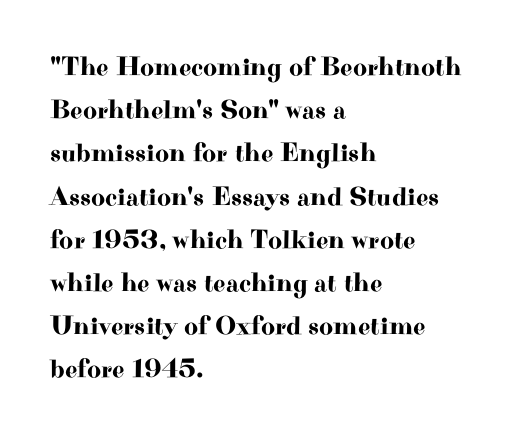
{"italic": "no", "underline": "no", "align": "left", "line_spacing": "normal", "line_spacing_ratio": 1.6, "letter_spacing": "normal", "letter_spacing_em": 0.0, "glyph_px": 27}
